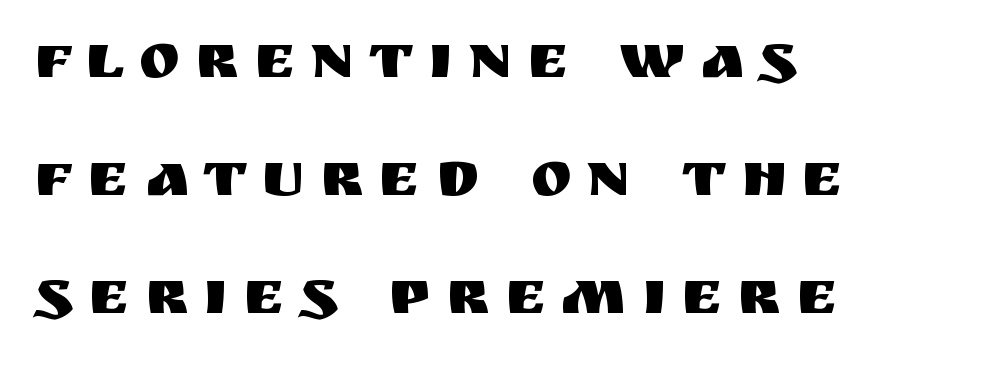
{"serif": "no", "italic": "no", "width": "normal", "stroke_contrast": "medium", "x_height": "large", "monospaced": "no", "underline": "no", "align": "left", "line_spacing": "loose", "line_spacing_ratio": 1.9, "letter_spacing": "wide", "letter_spacing_em": 0.24, "glyph_px": 62}
